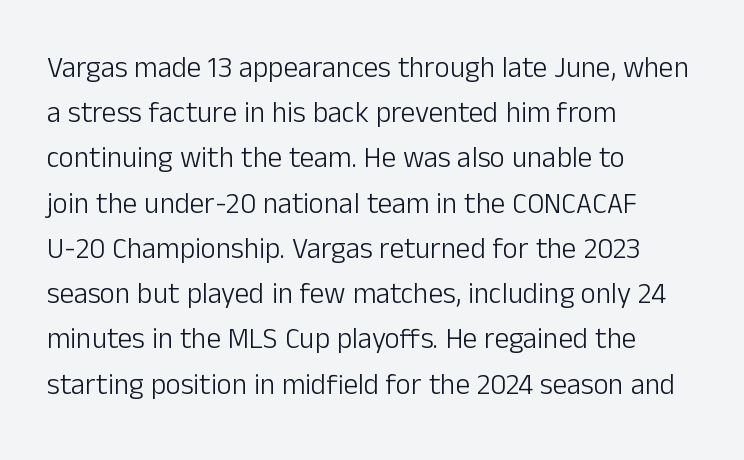
If you measured baseline to baseline, you'd find a middling distance. Looks like regular typesetting: each glyph gets only the width it needs. The foot of each line stays bare and open. A roman cut, with each character standing at attention. Typeset ragged right — the left edge is the straight one. No chunkiness to these letters — they're not bold.
